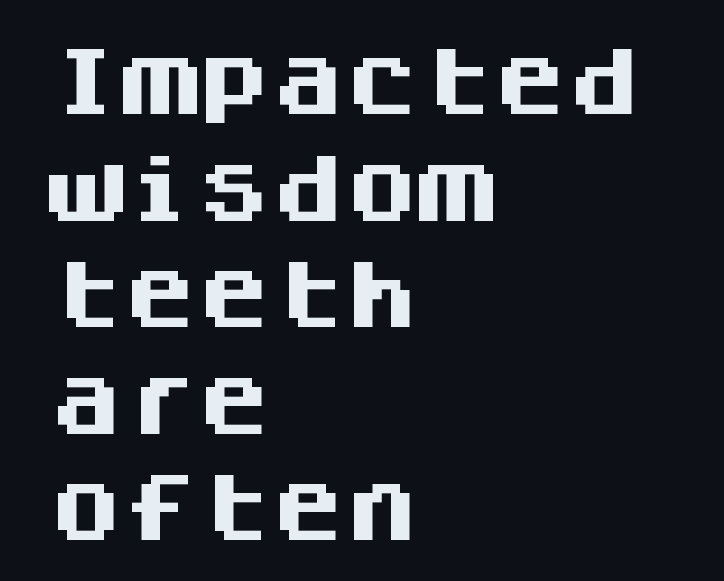
The image shows 74 px heavy sans-serif type, upright, monospaced; set left-aligned, normal line spacing (1.44x), normal letter spacing, not underlined; medium stroke contrast and a large x-height.
